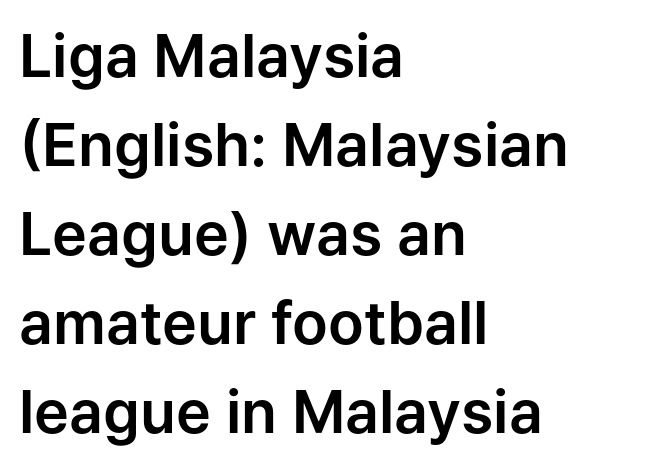
The image shows 59 px sans-serif type, upright; set left-aligned, normal line spacing (1.51x), normal letter spacing, not underlined; low stroke contrast and a medium x-height.
